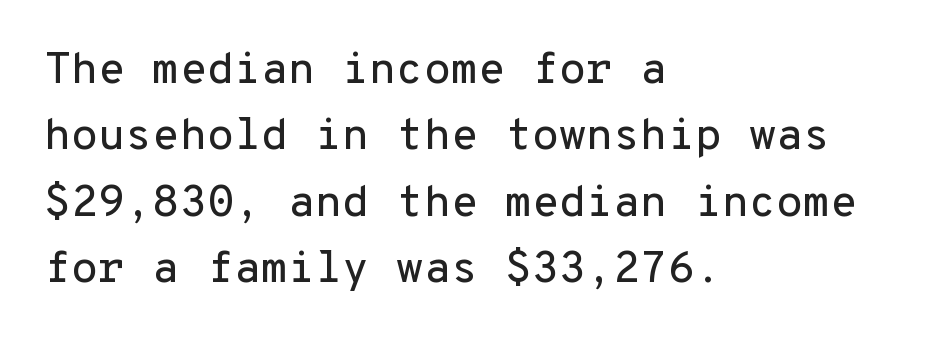
{"serif": "no", "italic": "no", "width": "normal", "stroke_contrast": "low", "x_height": "medium", "monospaced": "yes", "underline": "no", "align": "left", "line_spacing": "normal", "line_spacing_ratio": 1.51, "letter_spacing": "normal", "letter_spacing_em": 0.0, "glyph_px": 44}
